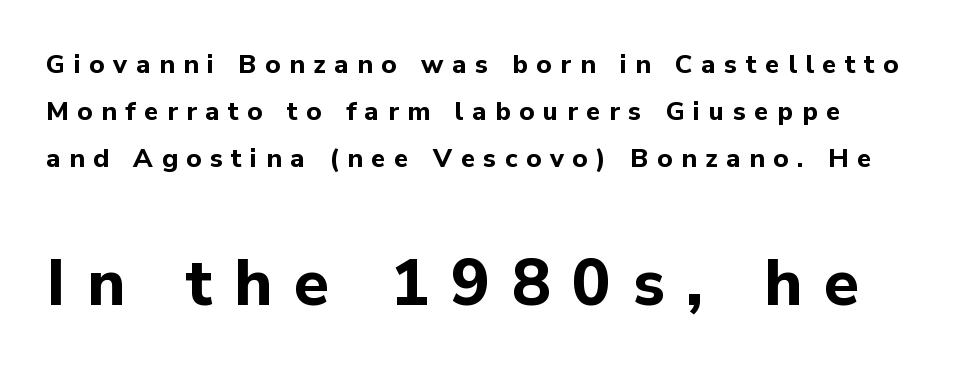
The image shows 65 px bold sans-serif type, upright; set line spacing 1.81x, unusually wide letter spacing (+0.33 em), not underlined; the second (bottom) block is 2.5x larger; low stroke contrast and a medium x-height.
